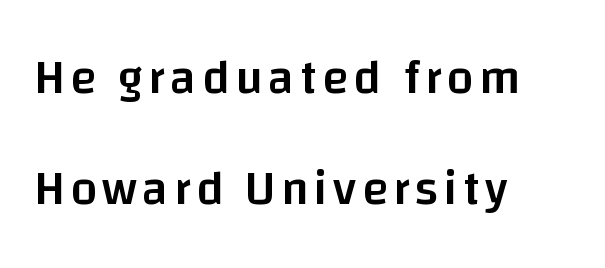
The image shows 48 px semibold sans-serif type, upright; set left-aligned, loose line spacing (2.31x), not underlined; low stroke contrast and a large x-height.
